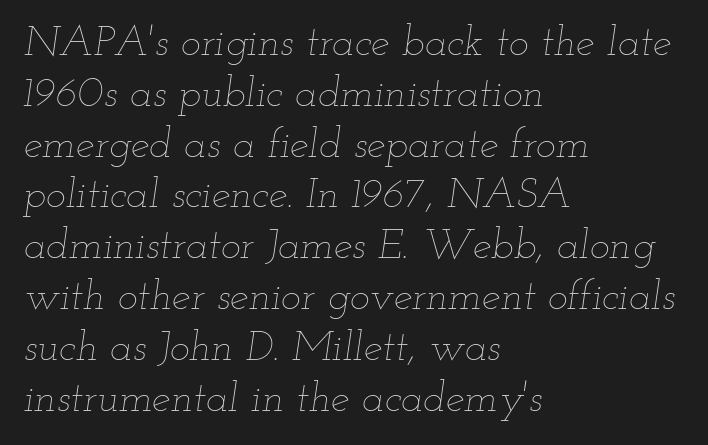
{"italic": "yes", "lean": "right", "slant_degrees": 12, "bold": "no", "weight": "thin", "width": "wide", "stroke_contrast": "low", "x_height": "small", "monospaced": "no", "underline": "no", "align": "left", "line_spacing_ratio": 1.21, "letter_spacing": "normal", "letter_spacing_em": 0.0, "glyph_px": 42}
